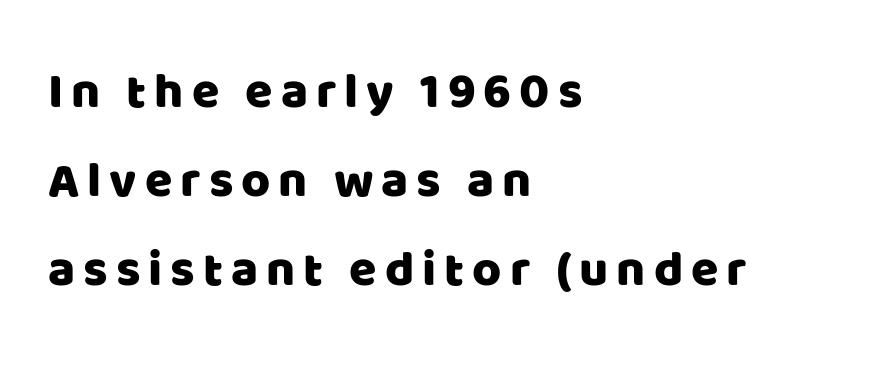
Q: Is the text italic (slanted)? A: No, it is upright.
Q: Is the typeface a serif or a sans-serif typeface? A: Sans-serif.
Q: Is the text underlined? A: No.
Q: How is the paragraph aligned? A: Left-aligned.
Q: Width (condensed, normal, or wide)? A: Normal.
Q: Stroke contrast? A: Low.
Q: x-height? A: Large.
Q: Monospaced? A: No.
